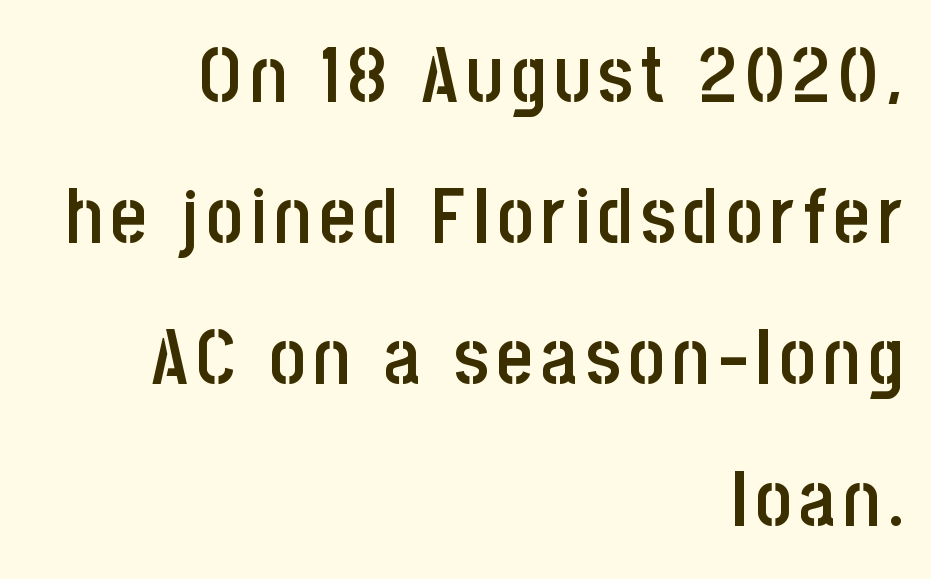
These lines are set flush right with a ragged left edge. A fair bit of extra ink — the face is semibold, not bold. The face used here is proportionally spaced, like ordinary book or web type. This is roman type, the default non-slanted kind. You can tell from the bare stems that sans-serif type was used. Unmarked baselines from the first word to the last.
